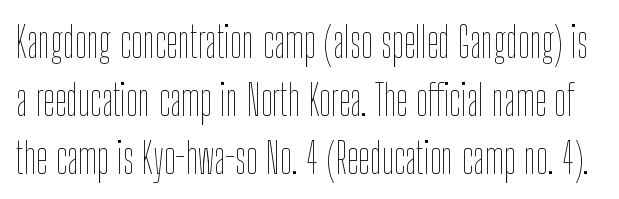
The image shows 42 px thin, condensed type, upright; set normal line spacing (1.38x), normal letter spacing, not underlined; low stroke contrast and a medium x-height.
